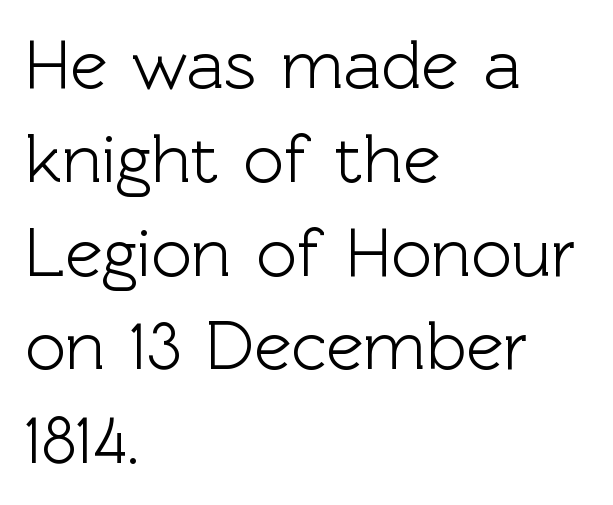
Leading matches the norm, producing a regular column. Is this a fixed-width face? No — the glyphs have proportional, varying widths. I'd call this a sans setting — the letters go barefoot. Alignment: flush left. Underline: absent.
